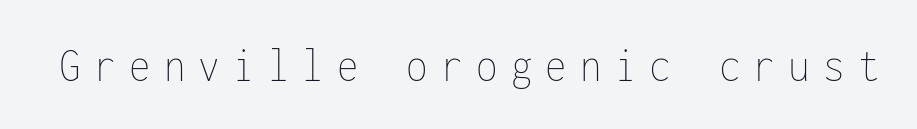
The lettering stays uniformly vertical, giving the passage a roman look. Stems and bowls with no extra thickness — not bold. The passage shown is typed in a monospace face where columns stay perfectly aligned. Loose tracking; the words dissolve into strings of separated letters. Plain, unruled lines of type.
